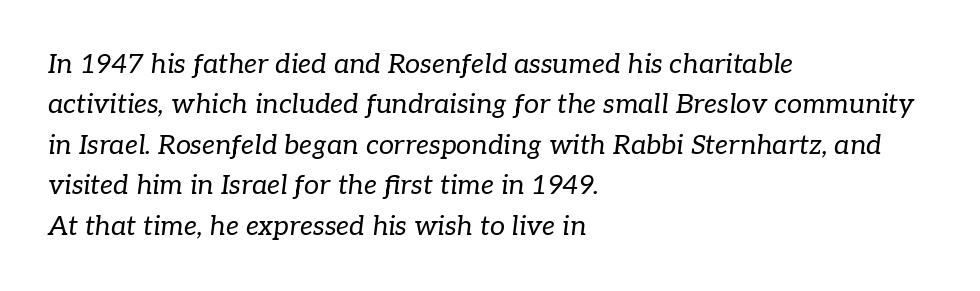
{"italic": "yes", "lean": "right", "slant_degrees": 7, "bold": "no", "underline": "no", "align": "left", "line_spacing": "normal", "line_spacing_ratio": 1.5, "letter_spacing": "normal", "letter_spacing_em": 0.0, "glyph_px": 27}
